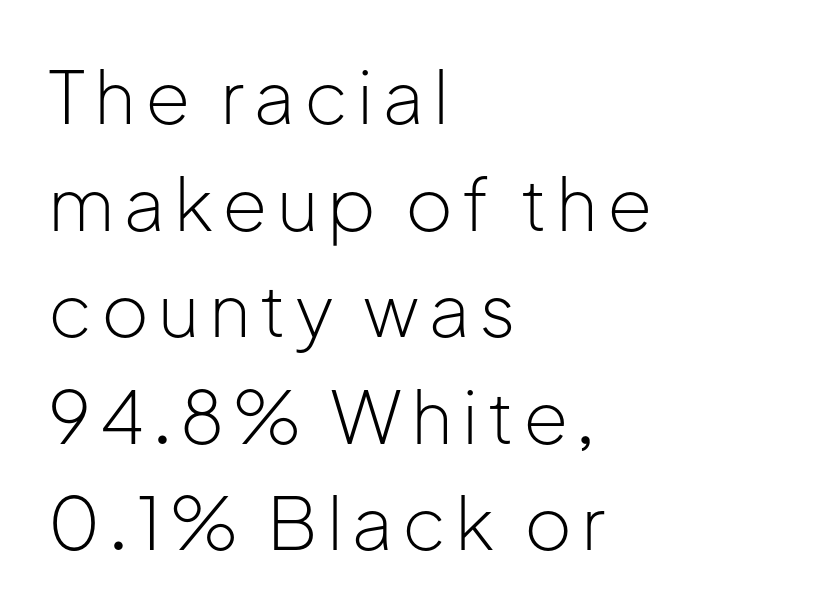
Reading down the column, the eye jumps a familiar distance to each next line. Font category for this specimen: sans-serif. This sample has the flowing, uneven cadence of proportional lettering. The font's upright variant was chosen for this text.
